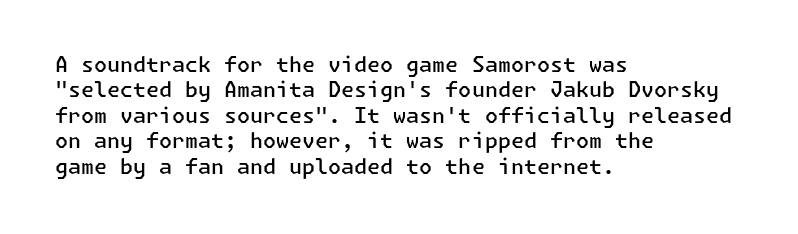
{"italic": "no", "bold": "semi", "underline": "no", "align": "left", "line_spacing_ratio": 1.21, "letter_spacing": "normal", "letter_spacing_em": 0.0, "glyph_px": 21}
